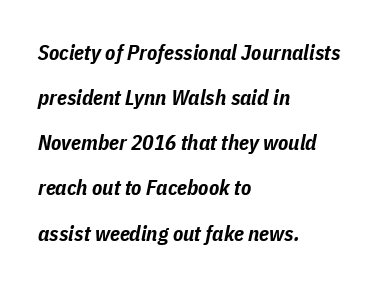
{"italic": "yes", "lean": "right", "slant_degrees": 11, "bold": "yes", "underline": "no", "align": "left", "line_spacing": "loose", "line_spacing_ratio": 2.15, "letter_spacing": "normal", "letter_spacing_em": 0.0, "glyph_px": 21}
